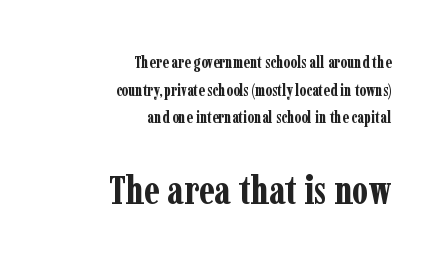
The image shows 39 px bold, condensed serif type, upright; set right-aligned, line spacing 1.73x, normal letter spacing, not underlined; the second (bottom) block is 2.44x larger; low stroke contrast and a medium x-height.
